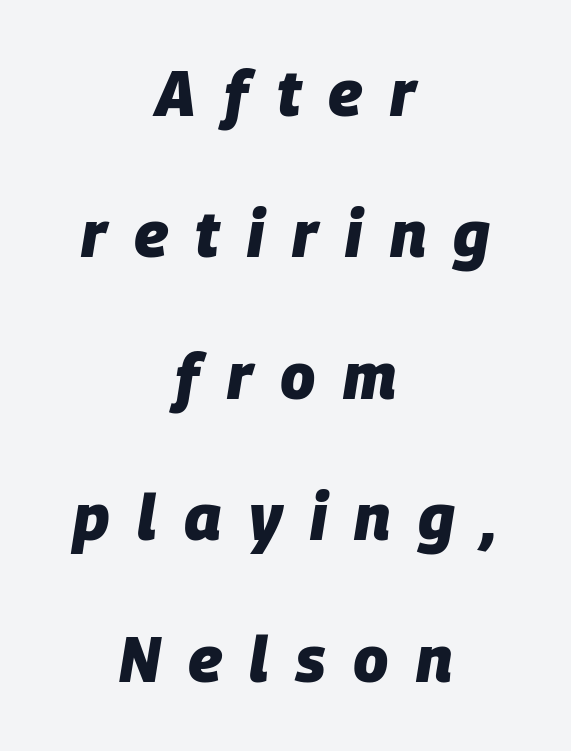
Q: Is the text bold? A: Yes.
Q: Is the text italic (slanted)? A: Yes, it leans right by about 9 degrees.
Q: Is the text underlined? A: No.
Q: How is the paragraph aligned? A: Centered.
Q: Is the spacing between letters normal or unusually wide? A: Unusually wide.
Q: Is the spacing between lines tight, normal or loose? A: Loose.
Q: Width (condensed, normal, or wide)? A: Normal.
Q: Stroke contrast? A: Low.
Q: x-height? A: Large.
Q: Monospaced? A: No.
